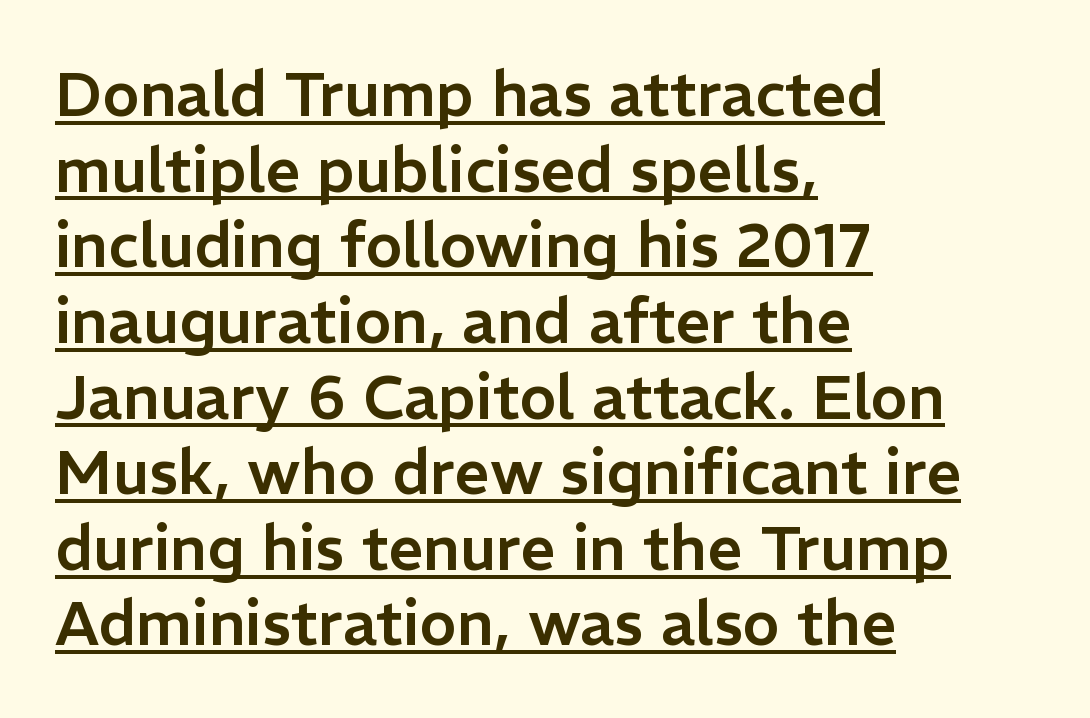
Q: Is the text italic (slanted)? A: No, it is upright.
Q: Is the typeface a serif or a sans-serif typeface? A: Sans-serif.
Q: Is the text underlined? A: Yes.
Q: How is the paragraph aligned? A: Left-aligned.
Q: Is the spacing between letters normal or unusually wide? A: Normal.
Q: Width (condensed, normal, or wide)? A: Normal.
Q: Stroke contrast? A: Low.
Q: x-height? A: Medium.
Q: Monospaced? A: No.
